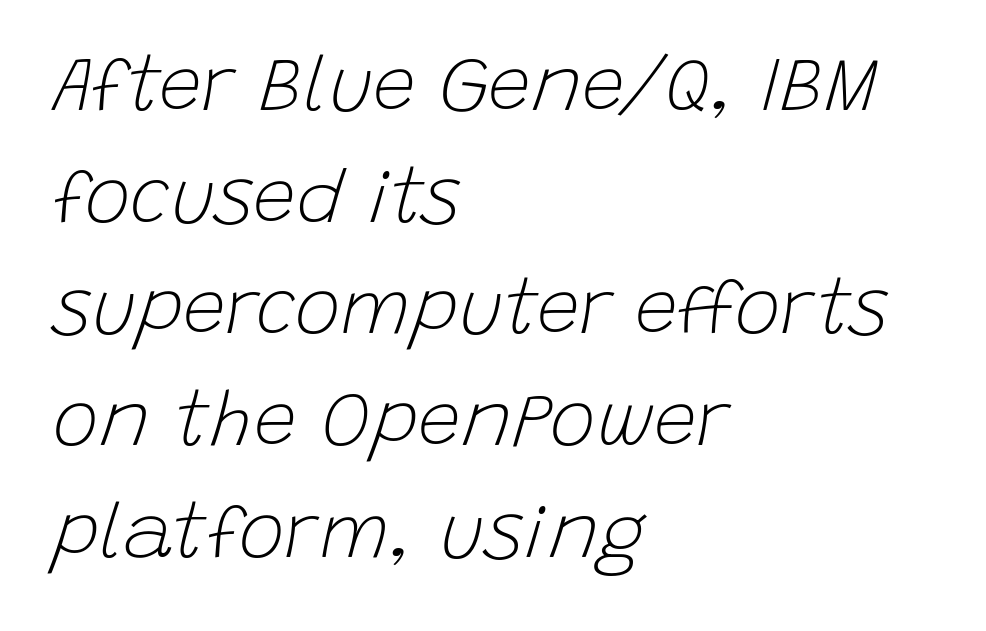
{"italic": "yes", "lean": "right", "slant_degrees": 15, "bold": "no", "weight": "light", "width": "normal", "stroke_contrast": "low", "x_height": "large", "monospaced": "no", "underline": "no", "align": "left", "line_spacing": "normal", "line_spacing_ratio": 1.45, "letter_spacing": "normal", "letter_spacing_em": 0.0, "glyph_px": 77}
